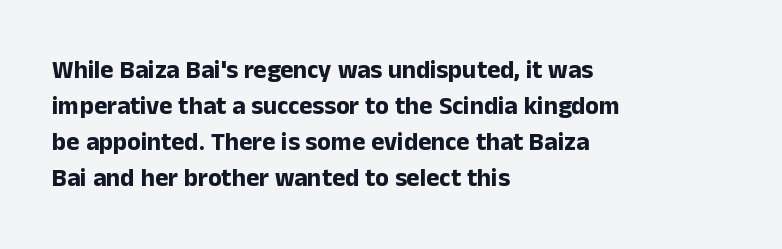
Nope, not italic — everything's standing straight. A normal amount of white space separates one row of letters from the next. Pretty heavy lettering here — definitely bold. Line starts are locked; line ends wander. Tracking here is standard; glyphs follow each other at the usual distance. Decoration check: the copy has no underline.
